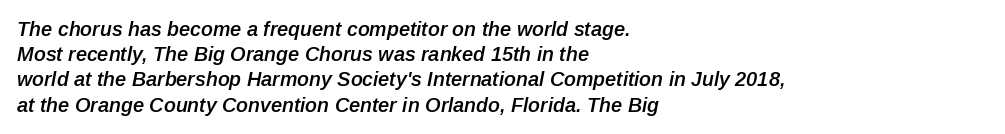
The image shows 20 px text type, italic (leaning right); set left-aligned, normal line spacing (1.26x), normal letter spacing, not underlined.
